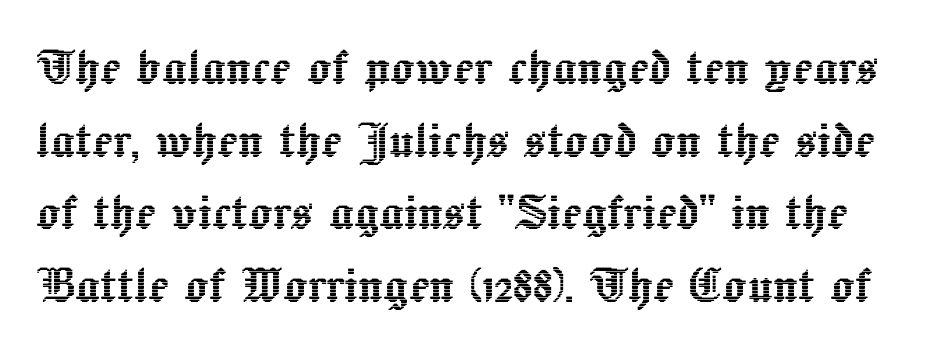
Q: Is the text italic (slanted)? A: No, it is upright.
Q: Is the text underlined? A: No.
Q: Is the spacing between letters normal or unusually wide? A: Normal.
Q: Width (condensed, normal, or wide)? A: Normal.
Q: x-height? A: Medium.
Q: Monospaced? A: No.
